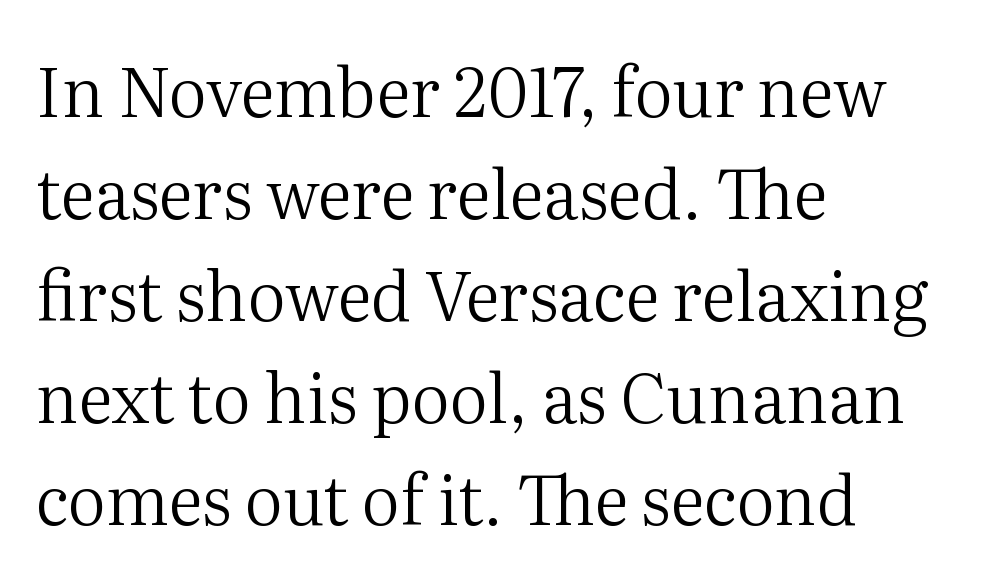
Q: Is the text bold? A: No.
Q: Is the text italic (slanted)? A: No, it is upright.
Q: Is the typeface a serif or a sans-serif typeface? A: Serif.
Q: Is the text underlined? A: No.
Q: How is the paragraph aligned? A: Left-aligned.
Q: Is the spacing between letters normal or unusually wide? A: Normal.
Q: Is the spacing between lines tight, normal or loose? A: Normal.
Q: Width (condensed, normal, or wide)? A: Normal.
Q: Stroke contrast? A: Medium.
Q: x-height? A: Medium.
Q: Monospaced? A: No.
